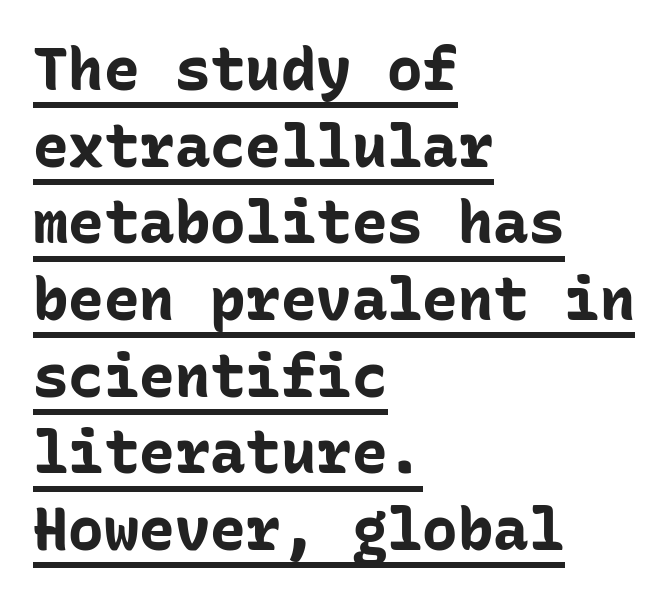
{"serif": "no", "italic": "no", "bold": "yes", "weight": "bold", "width": "normal", "stroke_contrast": "low", "x_height": "medium", "monospaced": "yes", "underline": "yes", "align": "left", "line_spacing": "normal", "line_spacing_ratio": 1.3, "letter_spacing": "normal", "letter_spacing_em": 0.0, "glyph_px": 59}
